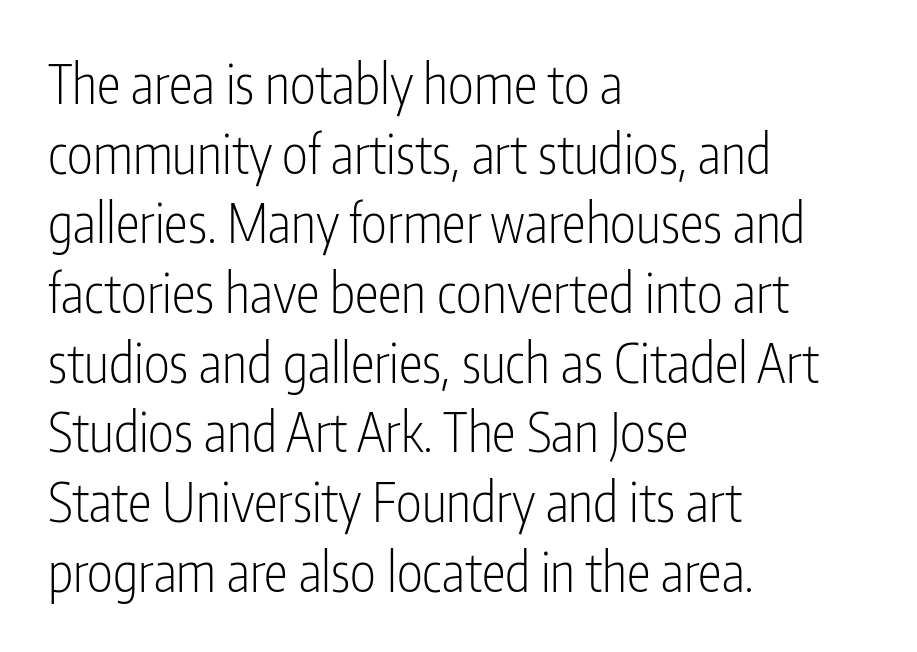
Q: Is the text bold? A: No.
Q: Is the text italic (slanted)? A: No, it is upright.
Q: Is the typeface a serif or a sans-serif typeface? A: Sans-serif.
Q: Is the text underlined? A: No.
Q: How is the paragraph aligned? A: Left-aligned.
Q: Is the spacing between letters normal or unusually wide? A: Normal.
Q: Is the spacing between lines tight, normal or loose? A: Normal.
Q: Width (condensed, normal, or wide)? A: Condensed.
Q: Stroke contrast? A: Low.
Q: x-height? A: Medium.
Q: Monospaced? A: No.
